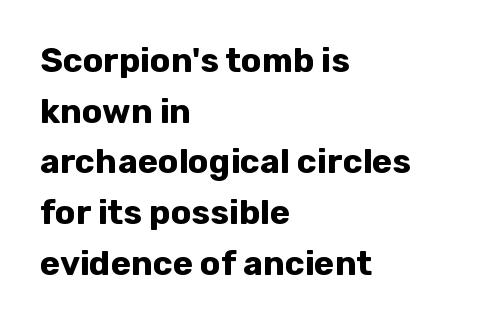
Q: Is the text bold? A: Yes.
Q: Is the text italic (slanted)? A: No, it is upright.
Q: Is the typeface a serif or a sans-serif typeface? A: Sans-serif.
Q: Is the text underlined? A: No.
Q: How is the paragraph aligned? A: Left-aligned.
Q: Is the spacing between letters normal or unusually wide? A: Normal.
Q: Is the spacing between lines tight, normal or loose? A: Normal.
Q: Width (condensed, normal, or wide)? A: Normal.
Q: Stroke contrast? A: Low.
Q: x-height? A: Medium.
Q: Monospaced? A: No.
